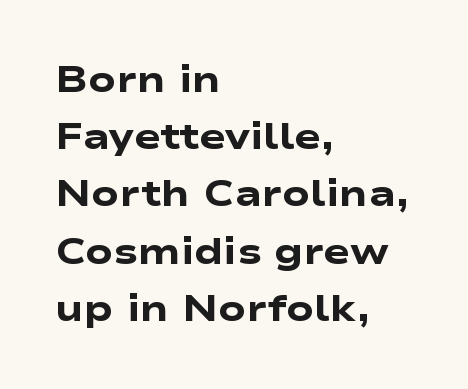
Heavy-handed strokes throughout: this text is bold. Anything drawn beneath the words? Only blank space. Look at the tracking — it's just the regular setting, nothing added. Summary of vertical rhythm: regular, with standard interline spacing. The letters advance in unequal steps, a hallmark of proportional type. The paragraph shown leans on its left margin.
